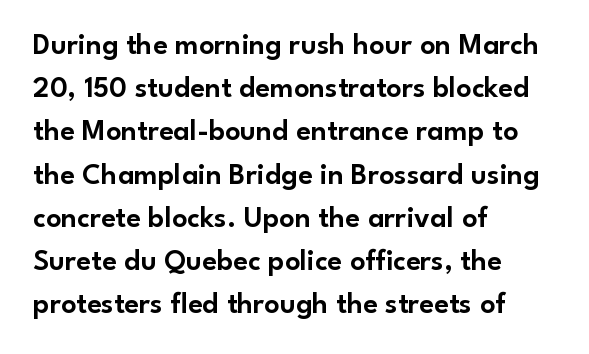
Q: Is the text italic (slanted)? A: No, it is upright.
Q: Is the typeface a serif or a sans-serif typeface? A: Sans-serif.
Q: Is the text underlined? A: No.
Q: How is the paragraph aligned? A: Left-aligned.
Q: Is the spacing between letters normal or unusually wide? A: Normal.
Q: Is the spacing between lines tight, normal or loose? A: Normal.
Q: Width (condensed, normal, or wide)? A: Normal.
Q: Stroke contrast? A: Low.
Q: x-height? A: Small.
Q: Monospaced? A: No.
